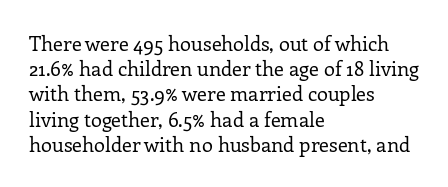
How would I describe the line gaps? Plain and ordinary. Stem width sits at or under what a default text font uses. Posture: straight, roman, zero tilt. Underlining? Definitely not there. How are the letters spaced? Ordinarily, with no added tracking. Alignment: flush left.
